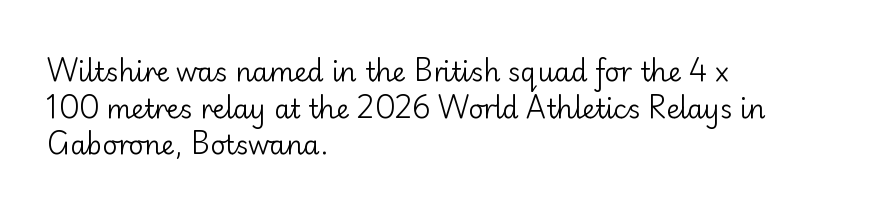
In CSS terms this would be text-align: left. The words here are not underlined. The font is comparable to plain body text, perhaps lighter. Every character sits straight up, as roman type does. The vertical gap from one line to the next is medium. Compared with typical body copy, the letter spacing here is the same.
